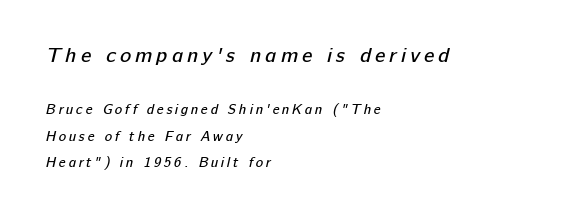
{"bold": "no", "underline": "no", "align": "left", "line_spacing": "loose", "line_spacing_ratio": 1.91, "larger_block": "first", "size_ratio": 1.5, "glyph_px": 21}
